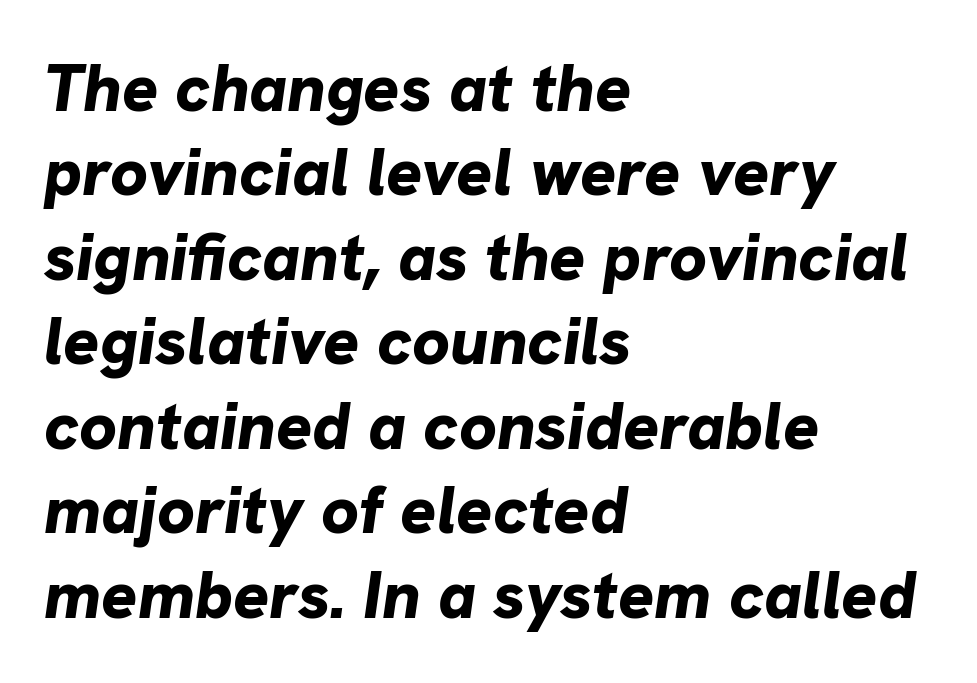
Q: Is the text bold? A: Yes.
Q: Is the text italic (slanted)? A: Yes, it leans right by about 8 degrees.
Q: Is the text underlined? A: No.
Q: How is the paragraph aligned? A: Left-aligned.
Q: Is the spacing between letters normal or unusually wide? A: Normal.
Q: Is the spacing between lines tight, normal or loose? A: Normal.
Q: Width (condensed, normal, or wide)? A: Normal.
Q: Stroke contrast? A: Low.
Q: x-height? A: Medium.
Q: Monospaced? A: No.
